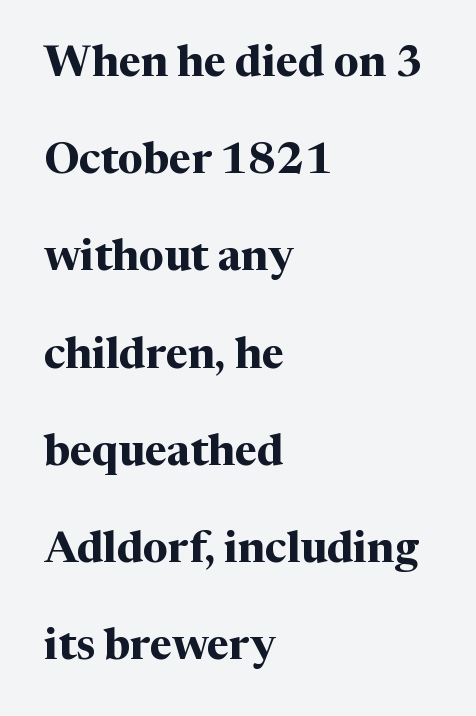
{"serif": "yes", "italic": "no", "bold": "yes", "weight": "bold", "width": "normal", "stroke_contrast": "medium", "x_height": "medium", "monospaced": "no", "underline": "no", "align": "left", "line_spacing": "loose", "line_spacing_ratio": 2.26, "letter_spacing": "normal", "letter_spacing_em": 0.0, "glyph_px": 43}
